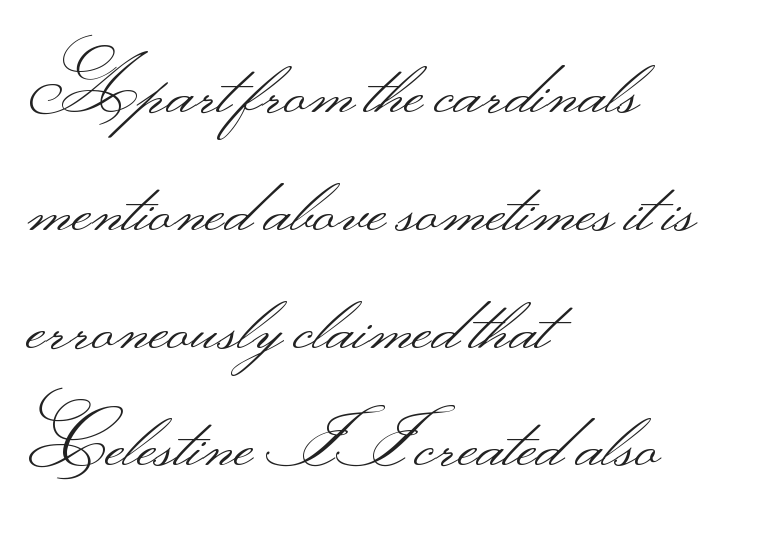
{"serif": "no", "bold": "no", "weight": "light", "width": "wide", "stroke_contrast": "medium", "monospaced": "no", "underline": "no", "align": "left", "line_spacing": "normal", "line_spacing_ratio": 1.53, "letter_spacing": "normal", "letter_spacing_em": 0.0, "glyph_px": 77}
